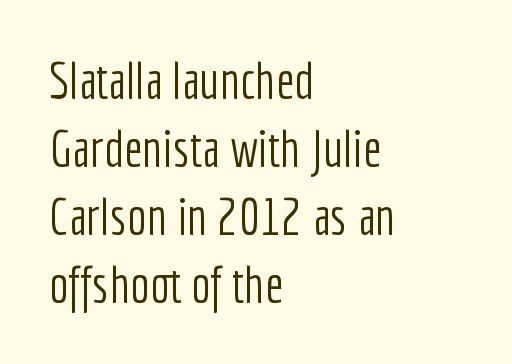
The image shows 52 px light, condensed sans-serif type, upright; set left-aligned, normal line spacing (1.31x), normal letter spacing, not underlined; low stroke contrast and a medium x-height.
